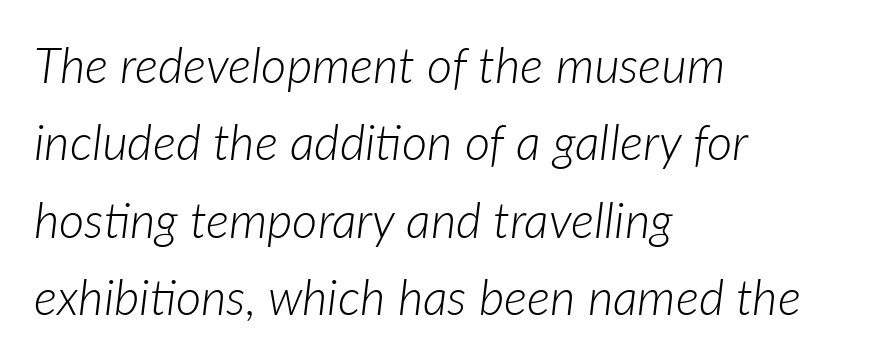
Weight: not bold — regular or lighter. The rendering uses a moderate line-height, typical for paragraphs. Letters rest on an invisible, unmarked baseline. Characters follow at the spacing the type designer built in. These lines were composed using italics.
